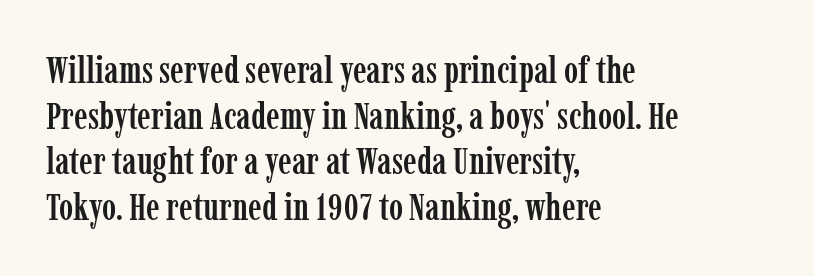
Q: Is the text italic (slanted)? A: No, it is upright.
Q: Is the typeface a serif or a sans-serif typeface? A: Serif.
Q: Is the text underlined? A: No.
Q: How is the paragraph aligned? A: Left-aligned.
Q: Is the spacing between letters normal or unusually wide? A: Normal.
Q: Width (condensed, normal, or wide)? A: Condensed.
Q: Stroke contrast? A: Low.
Q: x-height? A: Medium.
Q: Monospaced? A: No.
